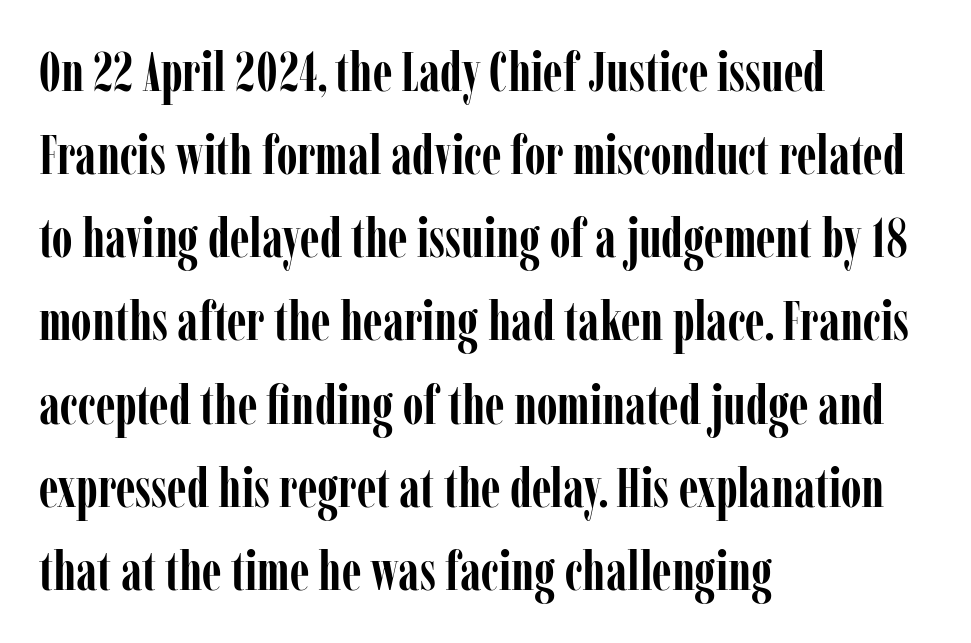
The image shows 54 px semibold, condensed serif type, upright; set left-aligned, normal line spacing (1.54x), normal letter spacing, not underlined; low stroke contrast and a medium x-height.
